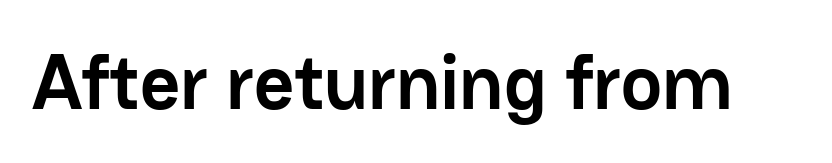
The image shows 78 px semibold sans-serif type, upright; set normal letter spacing, not underlined; low stroke contrast and a medium x-height.
